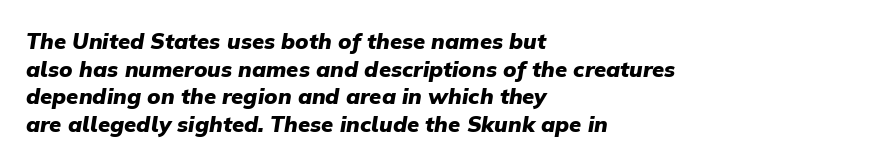
Q: Is the text bold? A: Yes.
Q: Is the text italic (slanted)? A: Yes, it leans right by about 9 degrees.
Q: Is the text underlined? A: No.
Q: How is the paragraph aligned? A: Left-aligned.
Q: Is the spacing between letters normal or unusually wide? A: Normal.
Q: Is the spacing between lines tight, normal or loose? A: Normal.
